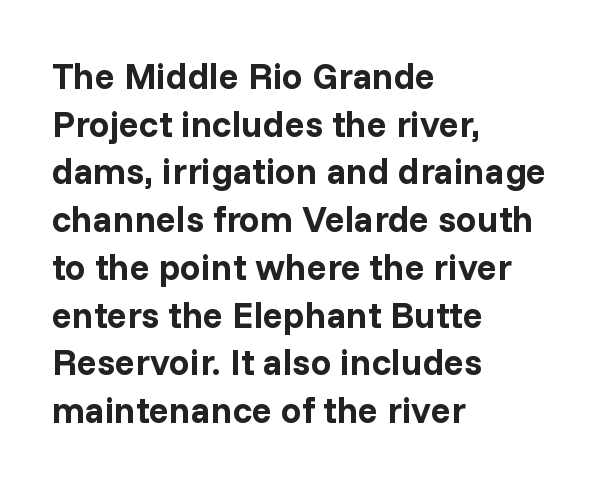
The image shows 37 px bold sans-serif type, upright; set left-aligned, normal line spacing (1.29x), normal letter spacing, not underlined; low stroke contrast and a medium x-height.
